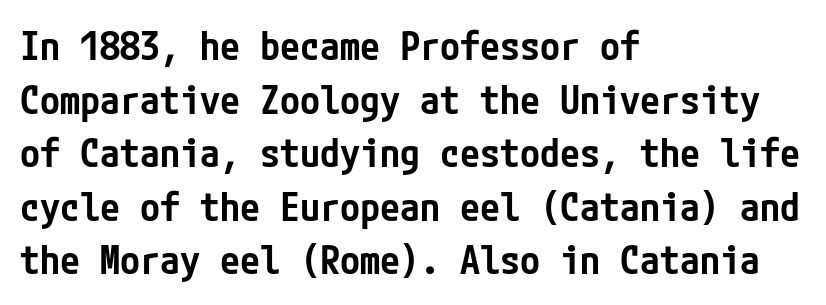
Q: Is the text bold? A: Semi-bold.
Q: Is the text italic (slanted)? A: No, it is upright.
Q: Is the typeface a serif or a sans-serif typeface? A: Sans-serif.
Q: Is the text underlined? A: No.
Q: How is the paragraph aligned? A: Left-aligned.
Q: Is the spacing between letters normal or unusually wide? A: Normal.
Q: Is the spacing between lines tight, normal or loose? A: Normal.
Q: Width (condensed, normal, or wide)? A: Condensed.
Q: Stroke contrast? A: Low.
Q: x-height? A: Medium.
